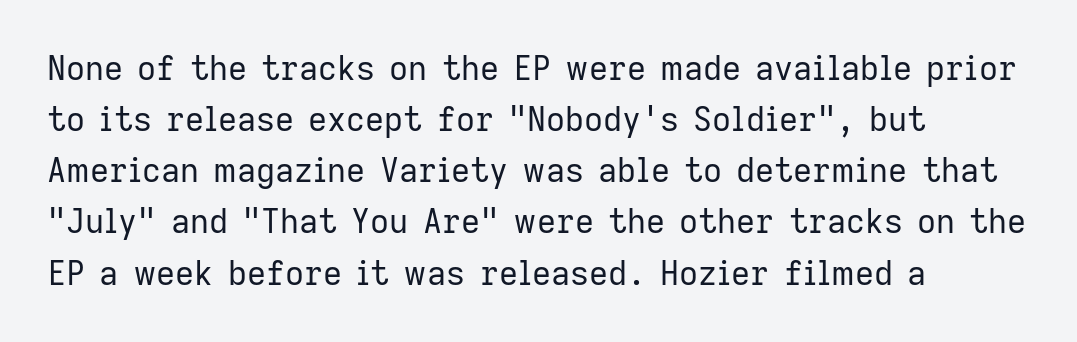
{"serif": "no", "italic": "no", "bold": "no", "weight": "regular", "width": "normal", "stroke_contrast": "low", "x_height": "medium", "monospaced": "no", "underline": "no", "align": "left", "line_spacing": "normal", "line_spacing_ratio": 1.55, "letter_spacing": "normal", "letter_spacing_em": 0.0, "glyph_px": 33}
